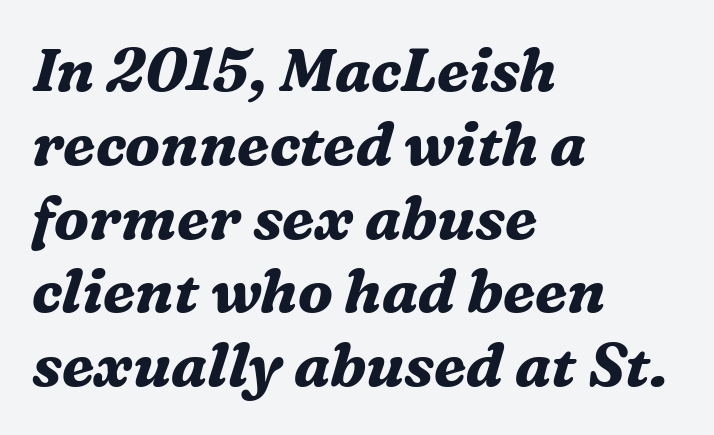
The rendering anchors every line to the left-hand side. Summary of weight: heavy, a full bold. The words here are not underlined. A typesetter would mark this as italic.
